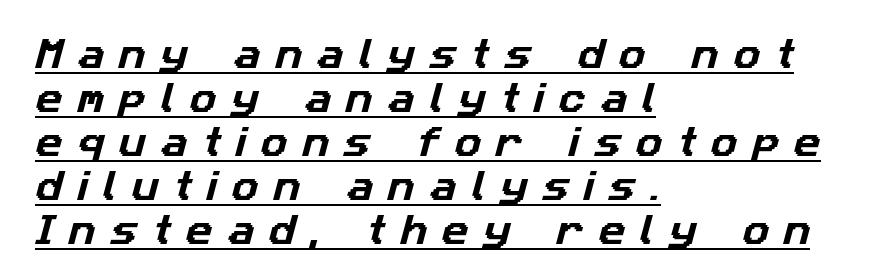
Q: Is the typeface a serif or a sans-serif typeface? A: Sans-serif.
Q: Is the text underlined? A: Yes.
Q: How is the paragraph aligned? A: Left-aligned.
Q: Is the spacing between letters normal or unusually wide? A: Unusually wide.
Q: Is the spacing between lines tight, normal or loose? A: Normal.
Q: Width (condensed, normal, or wide)? A: Normal.
Q: Stroke contrast? A: Low.
Q: x-height? A: Medium.
Q: Monospaced? A: No.
